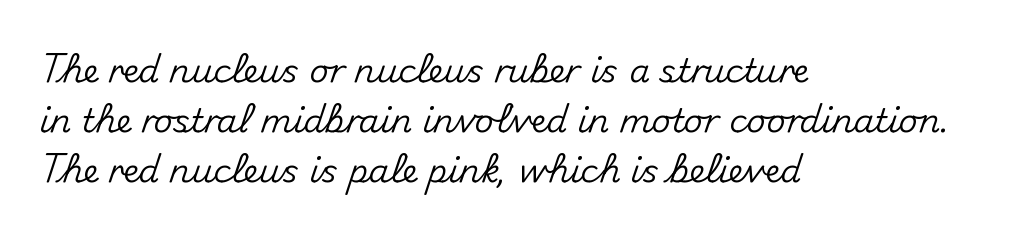
Visually the block forms a straight wall on the left and a jagged coastline on the right. The letters advance in unequal steps, a hallmark of proportional type. Letter spacing: default. The passage shown is not underscored anywhere.
